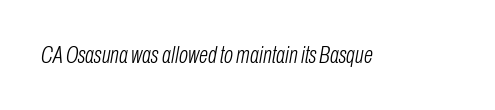
The image shows 24 px text type, italic (leaning right); set normal letter spacing, not underlined.
